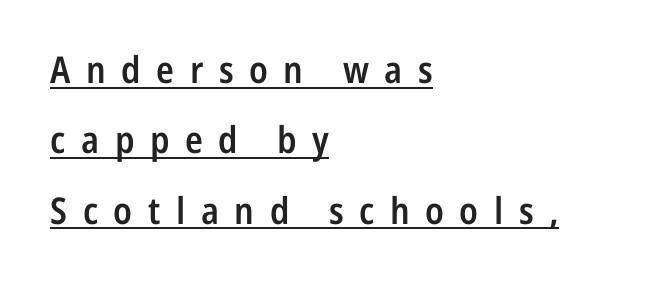
Q: Is the text bold? A: Semi-bold.
Q: Is the text italic (slanted)? A: No, it is upright.
Q: Is the typeface a serif or a sans-serif typeface? A: Sans-serif.
Q: Is the text underlined? A: Yes.
Q: How is the paragraph aligned? A: Left-aligned.
Q: Is the spacing between letters normal or unusually wide? A: Unusually wide.
Q: Is the spacing between lines tight, normal or loose? A: Loose.
Q: Width (condensed, normal, or wide)? A: Condensed.
Q: Stroke contrast? A: Low.
Q: x-height? A: Medium.
Q: Monospaced? A: No.
